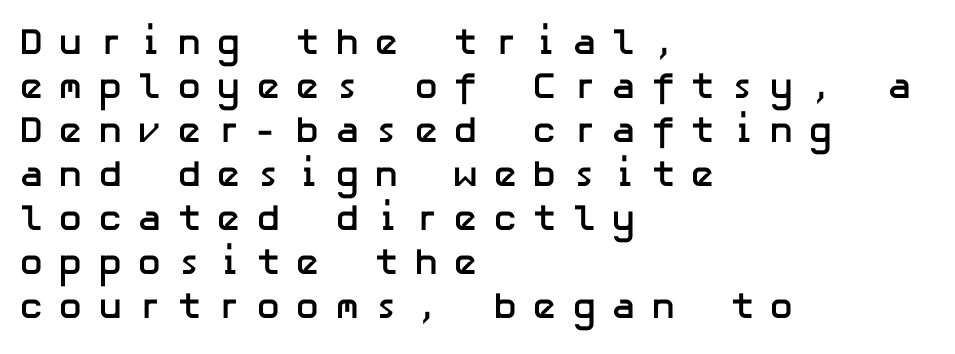
The image shows 37 px semibold sans-serif type, upright; set left-aligned, line spacing 1.19x, unusually wide letter spacing (+0.4 em), not underlined; low stroke contrast and a medium x-height.
